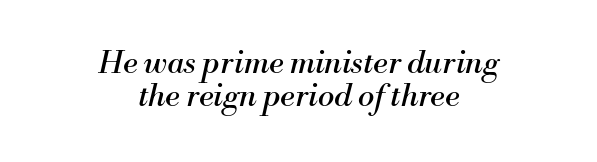
Very little white space separates one row of letters from the next. You can tell it's italic because the verticals aren't actually vertical. I'd call this a serif setting — the letters wear small feet. This rendering leaves character spacing at its baseline value.
